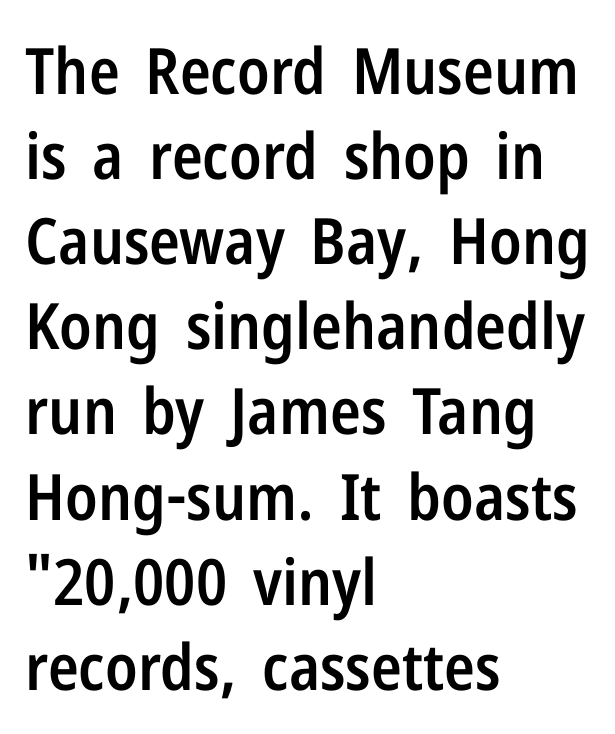
The image shows 64 px semibold, condensed sans-serif type, upright; set left-aligned, normal line spacing (1.33x), normal letter spacing, not underlined; low stroke contrast and a medium x-height.
